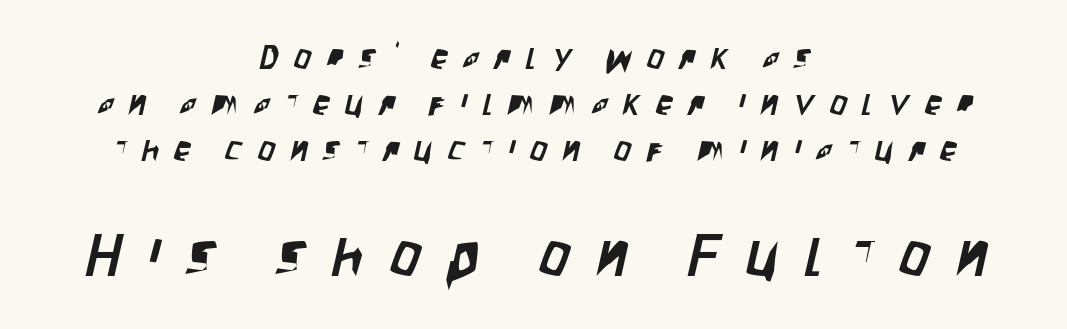
The image shows 60 px condensed sans-serif type; set centered, normal line spacing (1.36x), unusually wide letter spacing (+0.45 em), not underlined; the second (bottom) block is 1.76x larger; low stroke contrast and a large x-height.
